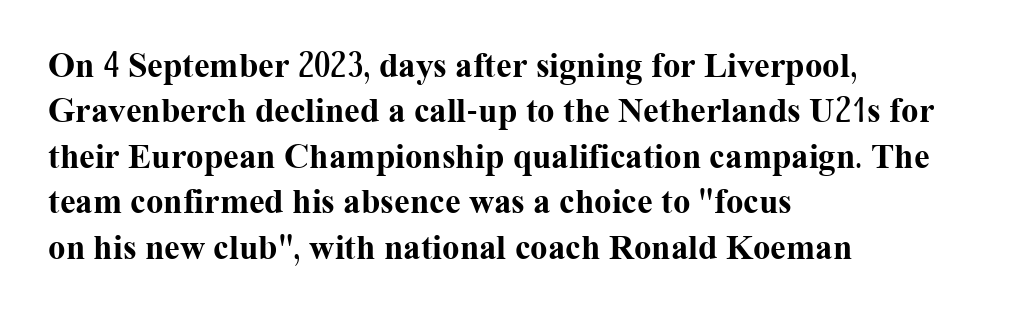
The image shows 35 px bold serif type, upright; set left-aligned, normal line spacing (1.3x), normal letter spacing, not underlined; medium stroke contrast and a medium x-height.
